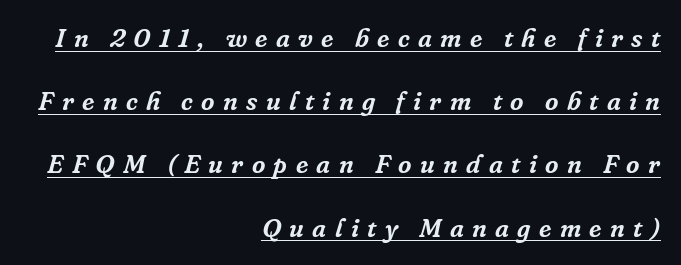
The image shows 26 px text type, italic (leaning right); set right-aligned, loose line spacing (2.43x), unusually wide letter spacing (+0.32 em), underlined.
